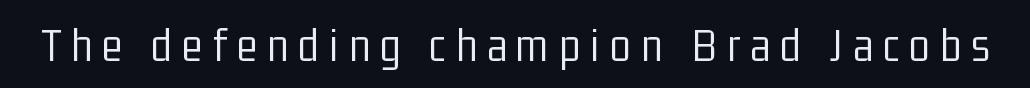
{"serif": "no", "italic": "no", "bold": "no", "weight": "light", "width": "condensed", "stroke_contrast": "low", "x_height": "medium", "monospaced": "no", "underline": "no", "letter_spacing": "wide", "letter_spacing_em": 0.2, "glyph_px": 49}
